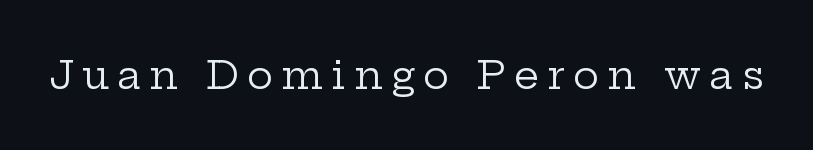
Q: Is the text bold? A: No.
Q: Is the text italic (slanted)? A: No, it is upright.
Q: Is the typeface a serif or a sans-serif typeface? A: Serif.
Q: Is the text underlined? A: No.
Q: Is the spacing between letters normal or unusually wide? A: Unusually wide.
Q: Width (condensed, normal, or wide)? A: Wide.
Q: Stroke contrast? A: Low.
Q: x-height? A: Medium.
Q: Monospaced? A: No.
